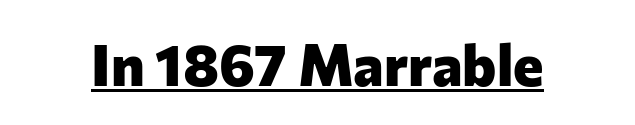
Font category for this specimen: sans-serif. The rendered words wear a rule along their underside. Posture: vertical. Notice how thick the strokes are: this is what a full bold looks like. Do the characters align in a grid? No, the font is proportional. Spacing between characters is what you'd get straight out of the box.
